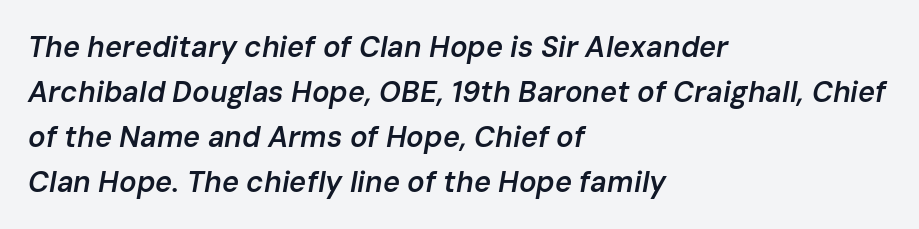
The image shows 29 px semibold type, italic (leaning right); set left-aligned, normal line spacing (1.55x), normal letter spacing, not underlined; low stroke contrast and a medium x-height.
